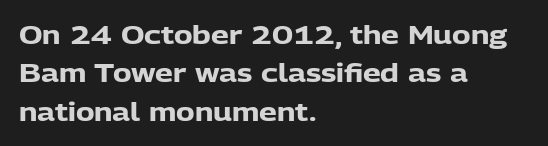
Q: Is the text bold? A: Yes.
Q: Is the text italic (slanted)? A: No, it is upright.
Q: Is the text underlined? A: No.
Q: How is the paragraph aligned? A: Left-aligned.
Q: Is the spacing between letters normal or unusually wide? A: Normal.
Q: Is the spacing between lines tight, normal or loose? A: Normal.
